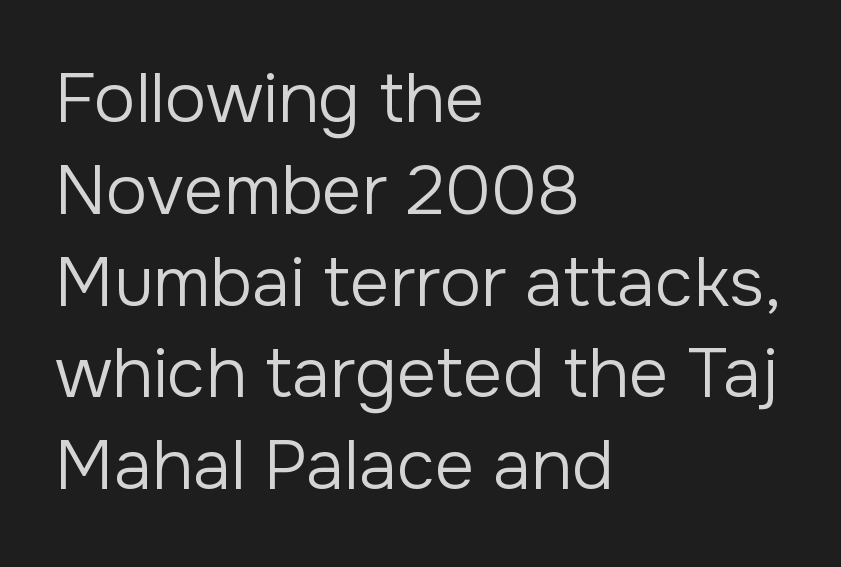
{"serif": "no", "italic": "no", "bold": "no", "weight": "regular", "width": "normal", "stroke_contrast": "low", "x_height": "medium", "monospaced": "no", "underline": "no", "align": "left", "line_spacing": "normal", "line_spacing_ratio": 1.33, "letter_spacing": "normal", "letter_spacing_em": 0.0, "glyph_px": 69}
